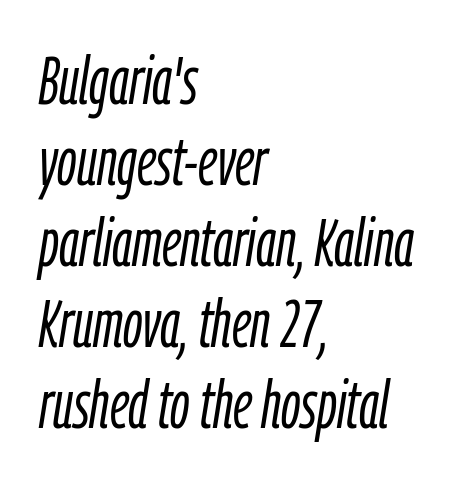
The lines are quadded left. The letters are slanted; this is an italic face. Inter-character spacing is left at the font's built-in metrics. Each letter keeps its own natural width here, so spacing adapts to shape. A quiet, ordinary-to-light weight characterises the typeface. Just letters on the line, the space beneath them empty.
